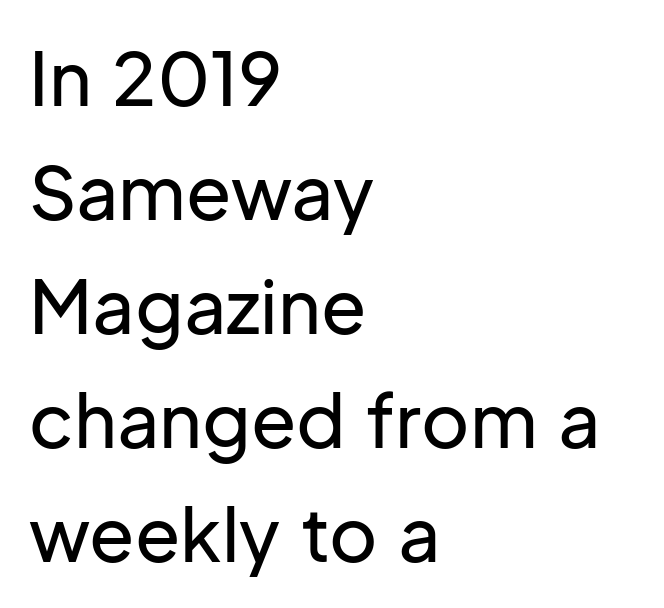
{"serif": "no", "italic": "no", "width": "normal", "stroke_contrast": "low", "x_height": "medium", "monospaced": "no", "underline": "no", "align": "left", "line_spacing": "normal", "line_spacing_ratio": 1.54, "letter_spacing": "normal", "letter_spacing_em": 0.0, "glyph_px": 74}
